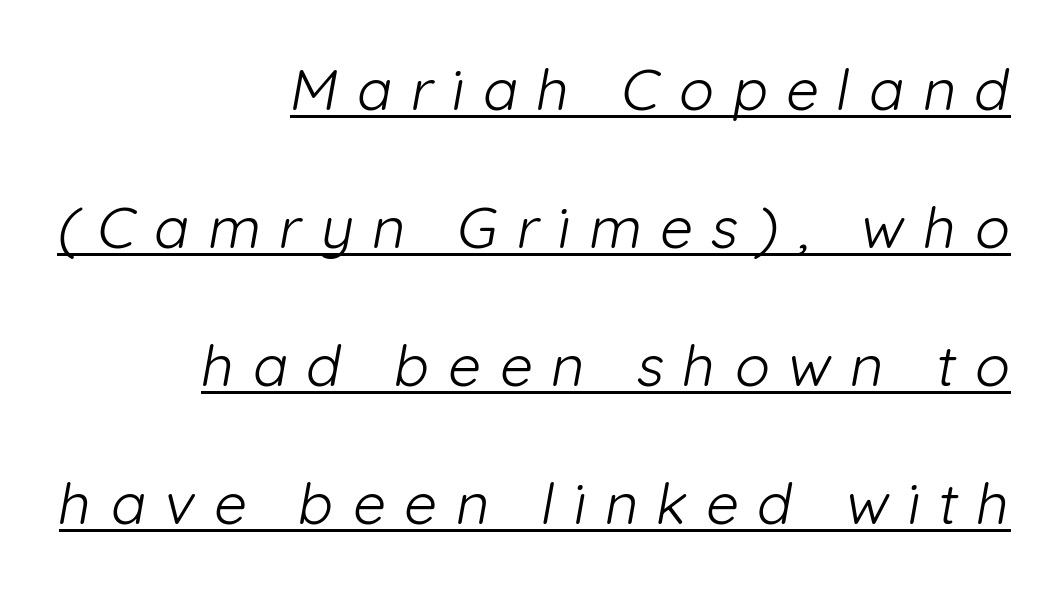
{"serif": "no", "bold": "no", "weight": "light", "width": "normal", "stroke_contrast": "low", "x_height": "medium", "monospaced": "no", "underline": "yes", "align": "right", "line_spacing": "loose", "line_spacing_ratio": 2.38, "letter_spacing": "wide", "letter_spacing_em": 0.32, "glyph_px": 58}
